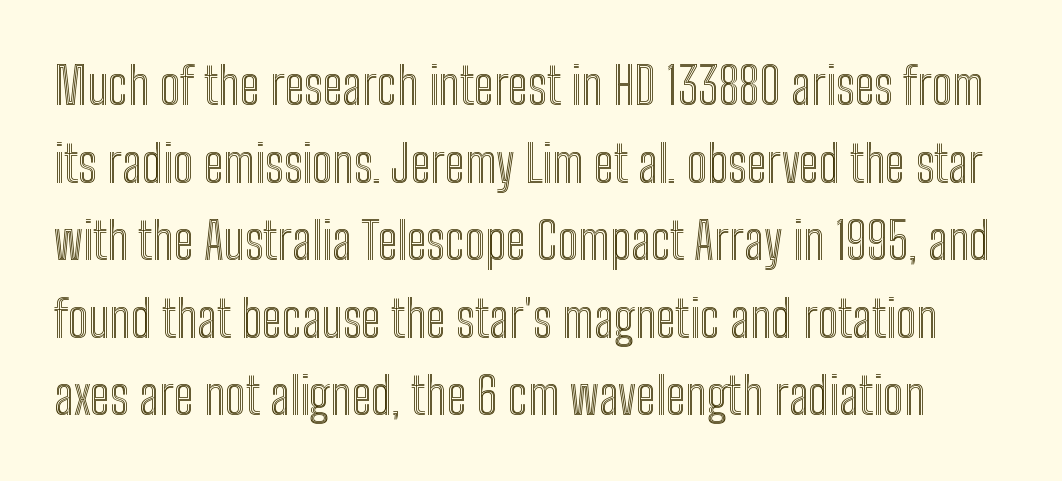
{"italic": "no", "width": "condensed", "x_height": "medium", "monospaced": "no", "underline": "no", "line_spacing": "normal", "line_spacing_ratio": 1.52, "letter_spacing": "normal", "letter_spacing_em": 0.0, "glyph_px": 51}
